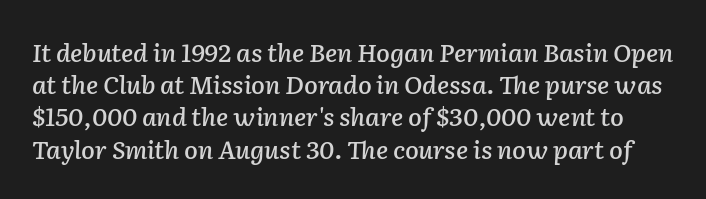
This is oblique type, the kind used for emphasis or titles. Quick note: interline space is typical. The glyphs are unaccompanied by any horizontal stroke below them. The horizontal fit of the characters is conventional and even.
